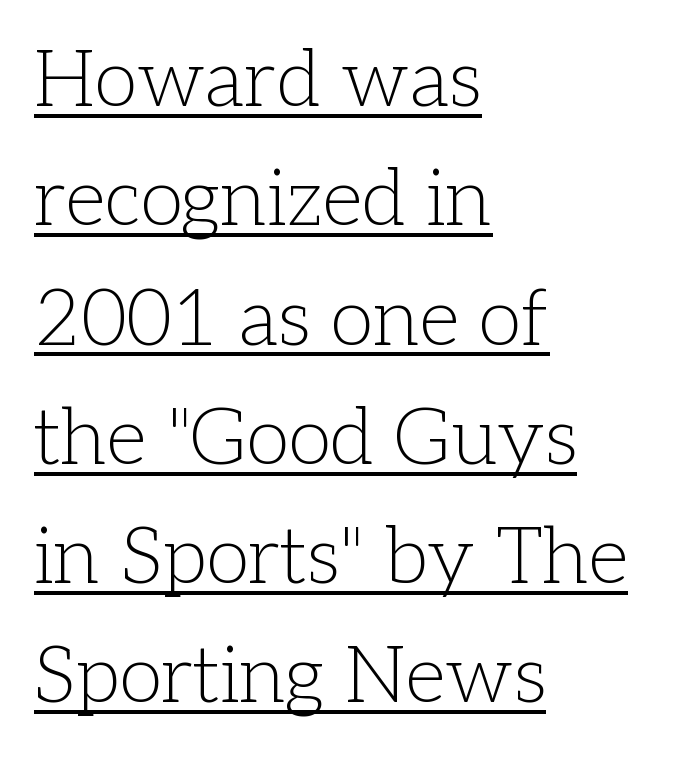
One glance says typical: line gaps are just what's usual. Vertical stems look standard width or narrower in stroke. The sample's only ornament is a line tracing under the words. Every row of glyphs begins at an identical x-position on the left.
